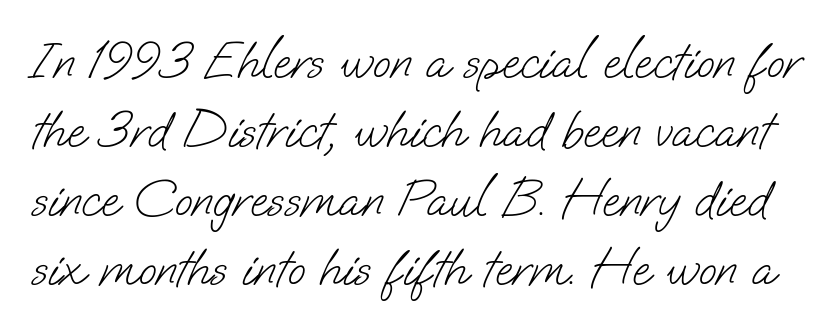
{"serif": "no", "bold": "no", "weight": "light", "width": "normal", "stroke_contrast": "low", "x_height": "small", "monospaced": "no", "underline": "no", "line_spacing": "normal", "line_spacing_ratio": 1.33, "letter_spacing": "normal", "letter_spacing_em": 0.0, "glyph_px": 52}
